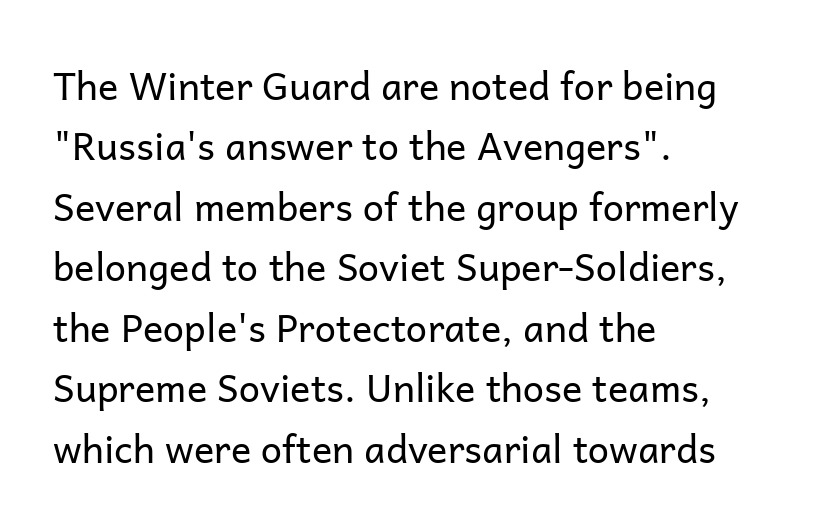
The image shows 38 px regular-weight sans-serif type, upright; set left-aligned, normal line spacing (1.59x), normal letter spacing, not underlined; low stroke contrast and a medium x-height.
